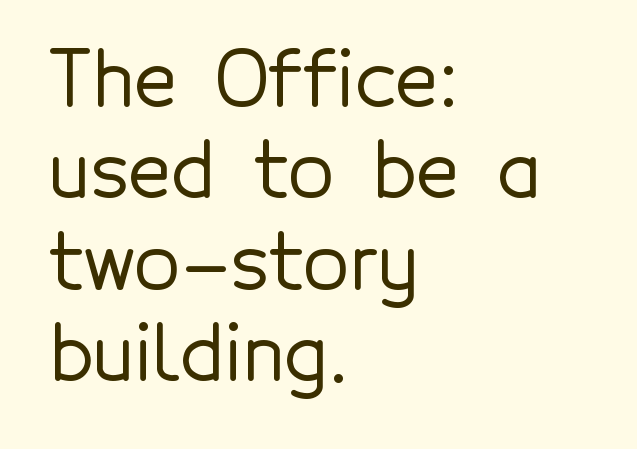
A classic flush-left, rag-right setting is used for this passage. Letterform terminals end flat and unadorned throughout the passage. There is no visible air inserted between adjacent glyphs. This sample has the flowing, uneven cadence of proportional lettering. If you drew a line through each stem, it would be perfectly vertical. Just letters on the line, the space beneath them empty.
